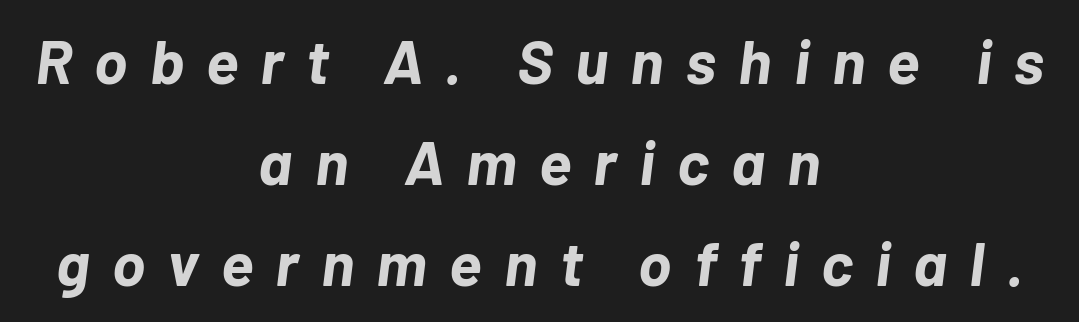
How are the letters spaced? Widely, with obvious added tracking. Looks like regular typesetting: each glyph gets only the width it needs. This block has exactly the height ordinary leading produces. Which margin do the lines hug? Neither — every line sits in the middle.
